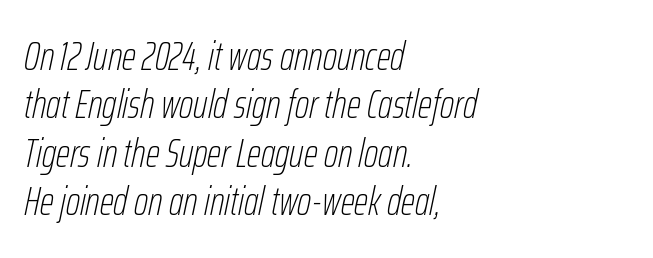
The image shows 40 px thin, condensed type, italic (leaning right); set left-aligned, line spacing 1.21x, normal letter spacing, not underlined; low stroke contrast and a medium x-height.
